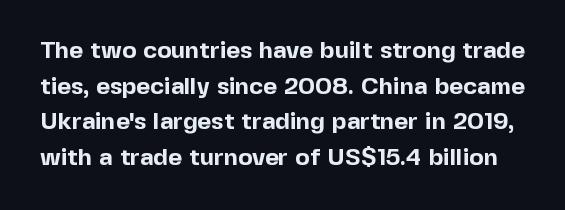
The image shows 24 px bold type, upright; set normal line spacing (1.48x), normal letter spacing, not underlined.
